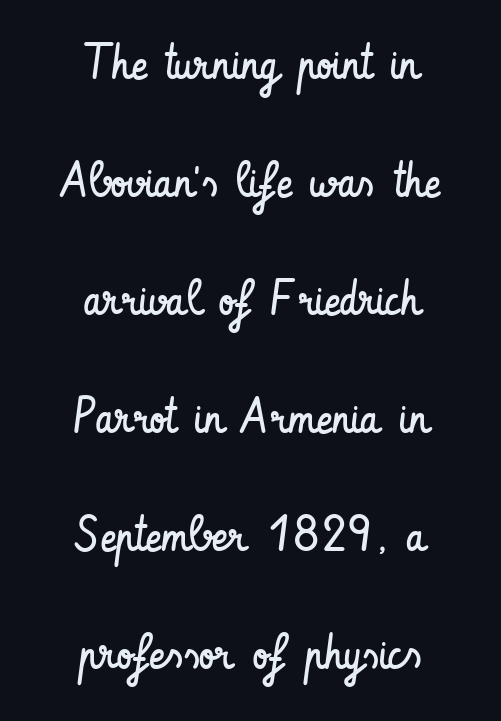
Check under the words: just untouched page. Airy leading. Designer's note — italics off, roman on. This reads as an unemphasized weight, regular at the heaviest. Note the varied advance widths — an 'i' is clearly narrower than an 'm'. A sans-serif font was chosen for this passage.
